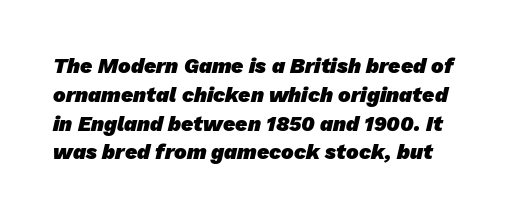
Strong, thick strokes mark this as bold type. Compared with typical body copy, the letter spacing here is the same. Interline gaps are of average width in this sample. Rule under the text: the space is simply empty.
